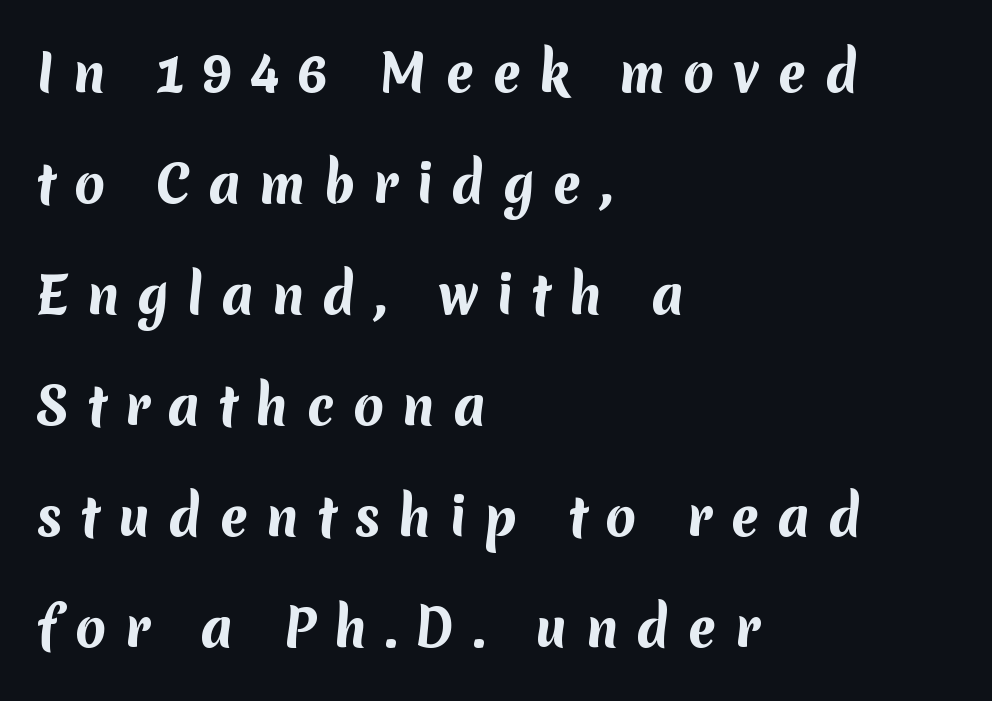
The image shows 50 px bold sans-serif type; set left-aligned, loose line spacing (2.22x), unusually wide letter spacing (+0.36 em), not underlined; medium stroke contrast and a medium x-height.
